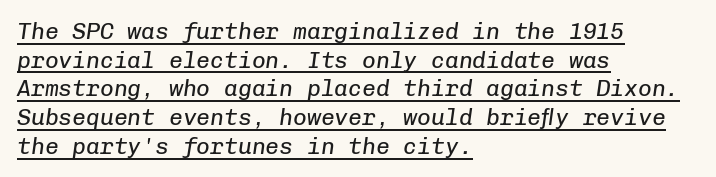
The image shows 23 px text type, italic (leaning right); set left-aligned, normal line spacing (1.25x), normal letter spacing, underlined.
